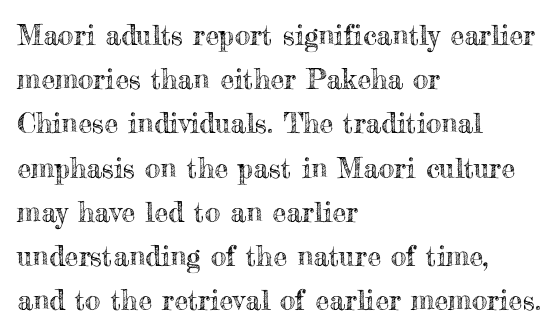
Q: Is the text italic (slanted)? A: No, it is upright.
Q: Is the text underlined? A: No.
Q: How is the paragraph aligned? A: Left-aligned.
Q: Is the spacing between letters normal or unusually wide? A: Normal.
Q: Is the spacing between lines tight, normal or loose? A: Normal.
Q: Width (condensed, normal, or wide)? A: Normal.
Q: x-height? A: Small.
Q: Monospaced? A: No.
